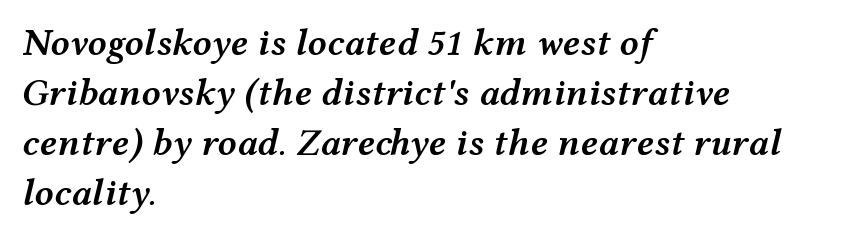
The image shows 38 px semibold, wide type, italic (leaning right); set left-aligned, normal line spacing (1.32x), normal letter spacing, not underlined; medium stroke contrast and a medium x-height.
